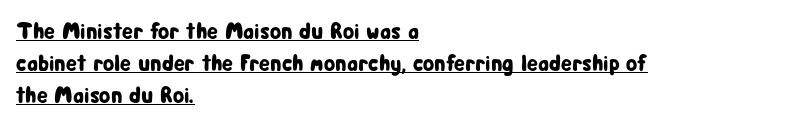
Q: Is the text italic (slanted)? A: No, it is upright.
Q: Is the text underlined? A: Yes.
Q: How is the paragraph aligned? A: Left-aligned.
Q: Is the spacing between letters normal or unusually wide? A: Normal.
Q: Is the spacing between lines tight, normal or loose? A: Normal.
